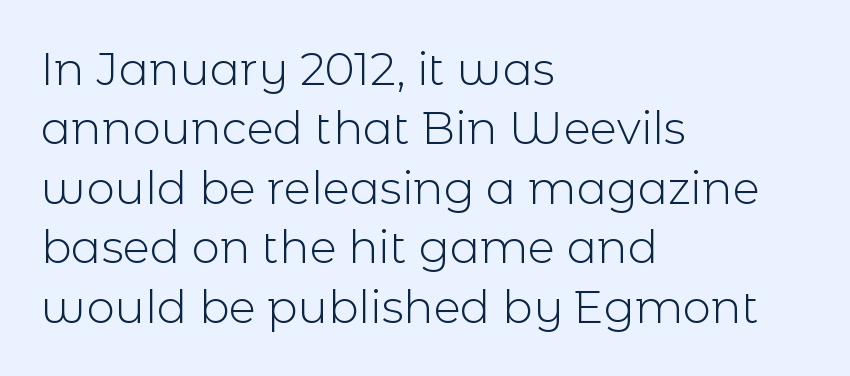
The image shows 45 px light sans-serif type, upright; set left-aligned, normal line spacing (1.32x), normal letter spacing, not underlined; a medium x-height.
